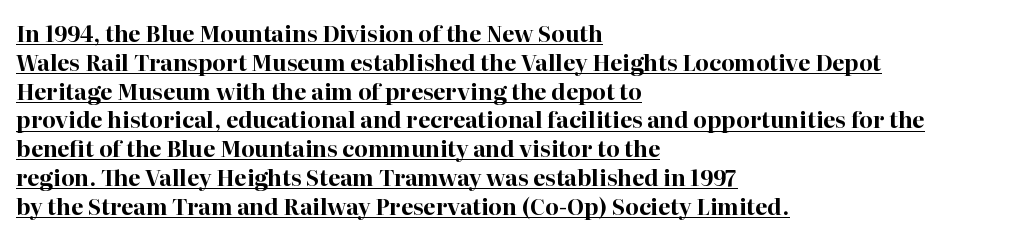
Q: Is the text bold? A: Yes.
Q: Is the text italic (slanted)? A: No, it is upright.
Q: Is the text underlined? A: Yes.
Q: How is the paragraph aligned? A: Left-aligned.
Q: Is the spacing between letters normal or unusually wide? A: Normal.
Q: Is the spacing between lines tight, normal or loose? A: Normal.
